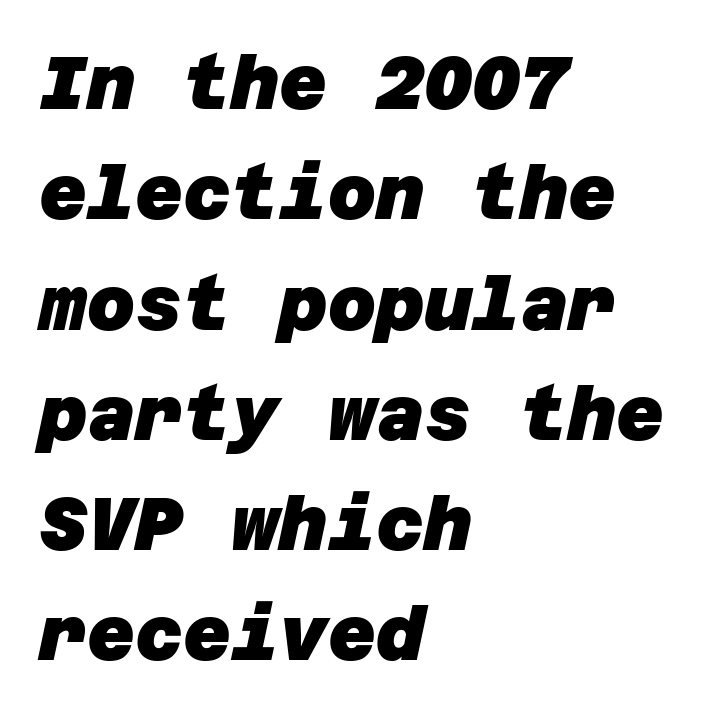
Each row of text sits above clean, open space. A dark, heavy texture on the line: the type is bold. These lines keep a tight, regular rhythm from letter to letter. In CSS terms this would be text-align: left. Honestly, the row spacing looks completely unremarkable.
